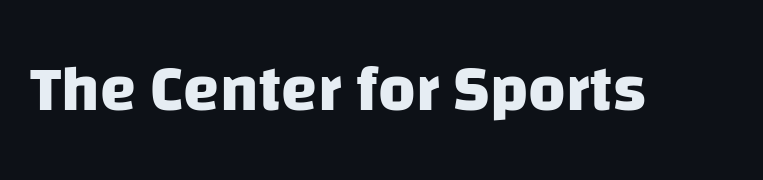
The image shows 65 px heavy sans-serif type; set normal letter spacing, not underlined; low stroke contrast and a large x-height.
